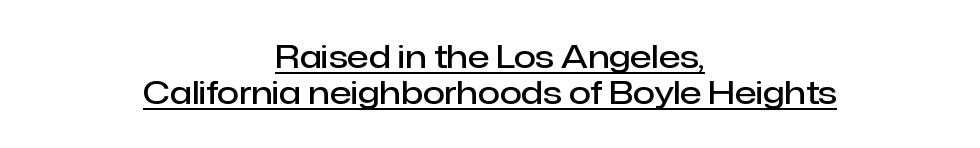
Q: Is the text bold? A: Semi-bold.
Q: Is the text italic (slanted)? A: No, it is upright.
Q: Is the typeface a serif or a sans-serif typeface? A: Sans-serif.
Q: Is the text underlined? A: Yes.
Q: How is the paragraph aligned? A: Centered.
Q: Is the spacing between letters normal or unusually wide? A: Normal.
Q: Is the spacing between lines tight, normal or loose? A: Tight.
Q: Width (condensed, normal, or wide)? A: Normal.
Q: Stroke contrast? A: Low.
Q: x-height? A: Medium.
Q: Monospaced? A: No.
